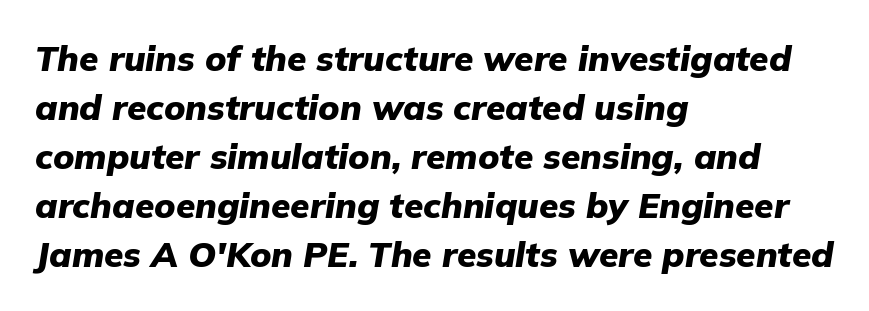
Q: Is the text bold? A: Yes.
Q: Is the text italic (slanted)? A: Yes, it leans right by about 9 degrees.
Q: Is the text underlined? A: No.
Q: How is the paragraph aligned? A: Left-aligned.
Q: Is the spacing between letters normal or unusually wide? A: Normal.
Q: Is the spacing between lines tight, normal or loose? A: Normal.
Q: Width (condensed, normal, or wide)? A: Normal.
Q: Stroke contrast? A: Low.
Q: x-height? A: Medium.
Q: Monospaced? A: No.
